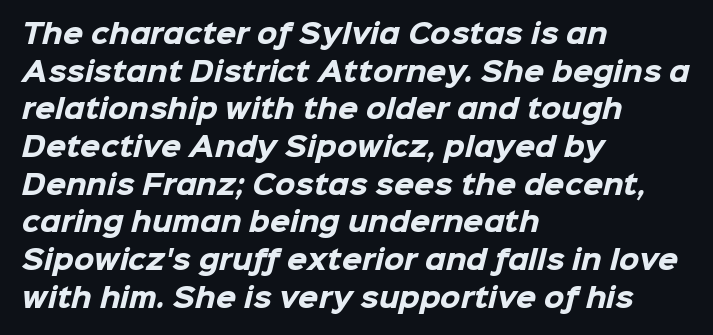
Q: Is the text bold? A: Yes.
Q: Is the text underlined? A: No.
Q: How is the paragraph aligned? A: Left-aligned.
Q: Is the spacing between letters normal or unusually wide? A: Normal.
Q: Is the spacing between lines tight, normal or loose? A: Normal.
